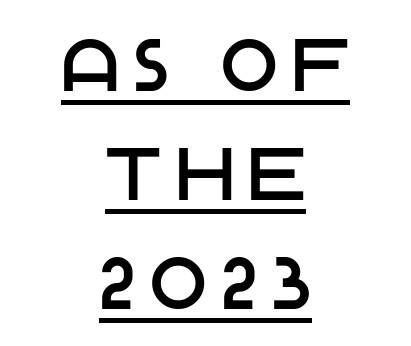
Do the characters align in a grid? No, the font is proportional. Students, note that the glyphs here are deliberately spaced far apart. The specimen reads as upright at a glance. The paragraph shown floats in the horizontal middle. Does the type have serifs? No, each stem ends abruptly.
